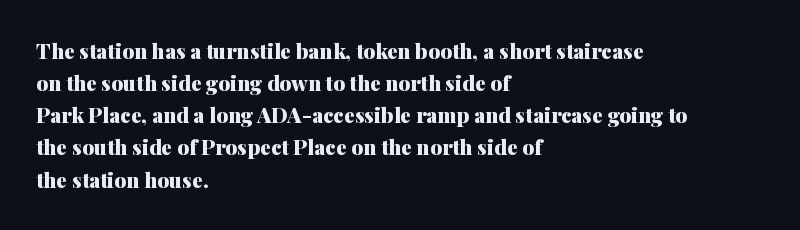
{"italic": "no", "bold": "yes", "underline": "no", "align": "left", "line_spacing": "normal", "line_spacing_ratio": 1.53, "letter_spacing": "normal", "letter_spacing_em": 0.0, "glyph_px": 21}
